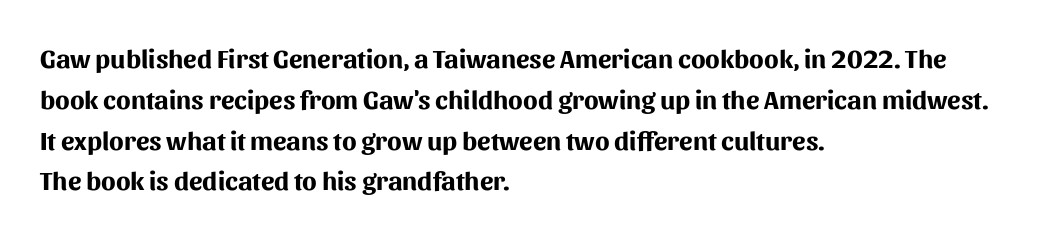
The image shows 27 px bold type, upright; set left-aligned, normal line spacing (1.51x), normal letter spacing, not underlined.
